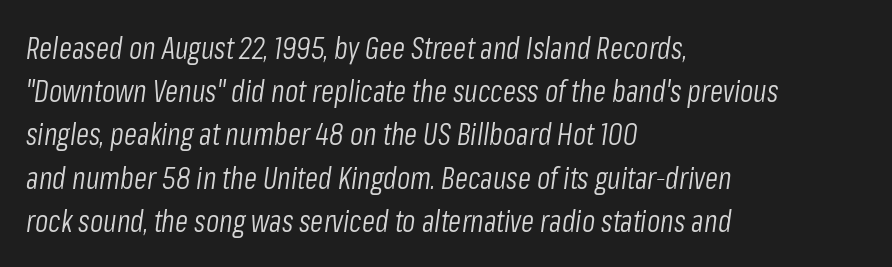
Rule under the text: the space is simply empty. The typography opts for an oblique posture over an upright one. Does extra space separate the letters? No, they use regular spacing. Does the leading feel generous? No, just average. Think standard paragraph weight, or any step lighter than that.
